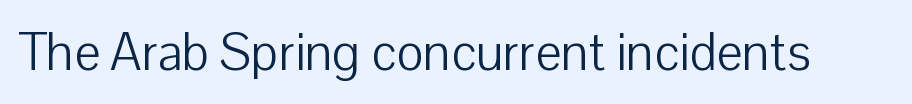
A bare baseline throughout the passage. No heavy texture on the line: the type isn't bold. The axis of the letterforms is exactly vertical. Is this a sans? Yes — the strokes have no serifs.
